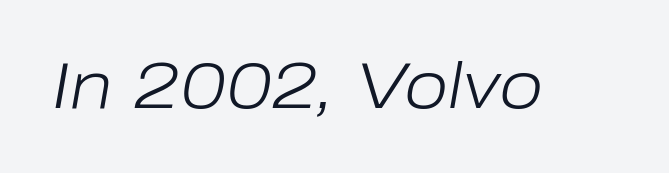
The letters are slanted; this is an italic face. Has an underline been added? It has not. Glyph-to-glyph distance matches everyday printed text. On a weight scale, this lands at 450 or below.
